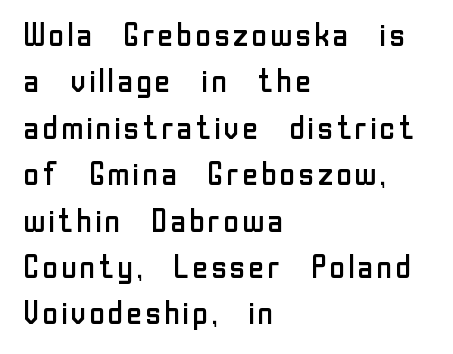
{"serif": "no", "italic": "no", "bold": "no", "weight": "regular", "width": "normal", "stroke_contrast": "low", "x_height": "medium", "monospaced": "no", "underline": "no", "align": "left", "line_spacing": "normal", "line_spacing_ratio": 1.45, "letter_spacing": "normal", "letter_spacing_em": 0.0, "glyph_px": 32}
